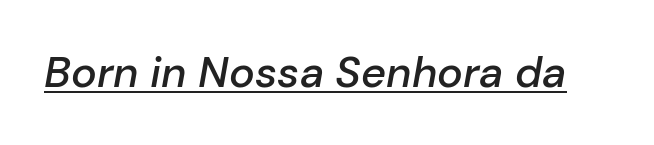
Q: Is the text bold? A: Semi-bold.
Q: Is the text italic (slanted)? A: Yes, it leans right by about 10 degrees.
Q: Is the text underlined? A: Yes.
Q: Is the spacing between letters normal or unusually wide? A: Normal.
Q: Width (condensed, normal, or wide)? A: Normal.
Q: Stroke contrast? A: Low.
Q: x-height? A: Medium.
Q: Monospaced? A: No.
